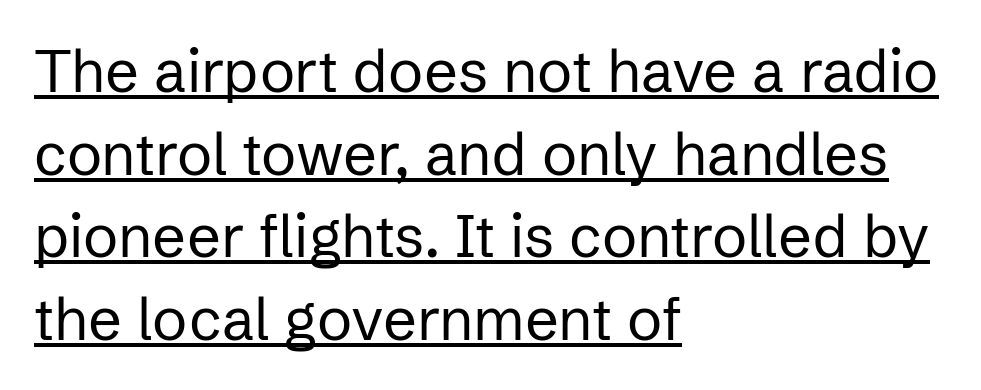
The image shows 59 px regular-weight sans-serif type, upright; set left-aligned, normal line spacing (1.4x), normal letter spacing, underlined; low stroke contrast and a medium x-height.
